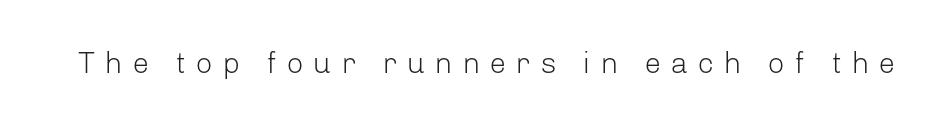
The type sits square on the baseline with zero lean. Is the stroke heavy? The answer is a plain regular-or-lighter. What stands out about the letter spacing? Its width — letters are far apart. Descender tails drop into unmarked territory.
